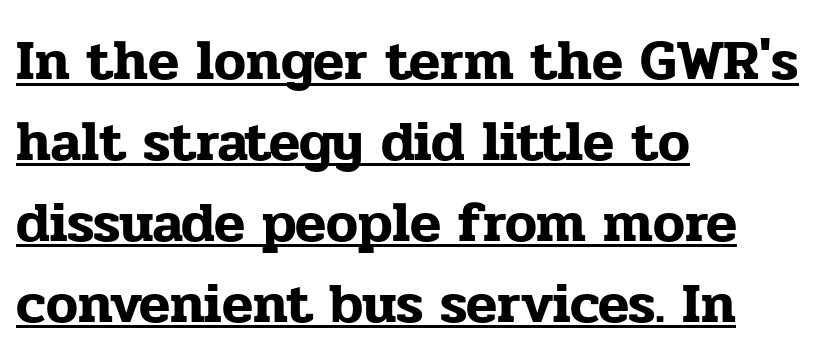
The image shows 57 px serif type, upright; set left-aligned, normal line spacing (1.42x), normal letter spacing, underlined; low stroke contrast and a medium x-height.
